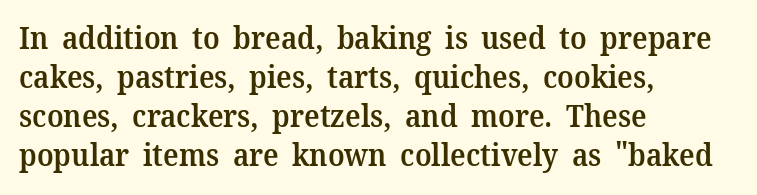
The rendering anchors every line to the left-hand side. Small tapered or slab feet sit at the stroke ends, so this counts as serif. This sample has the flowing, uneven cadence of proportional lettering. Words appear dense and cohesive because spacing is normal. A clean baseline with only descenders dipping below it.
